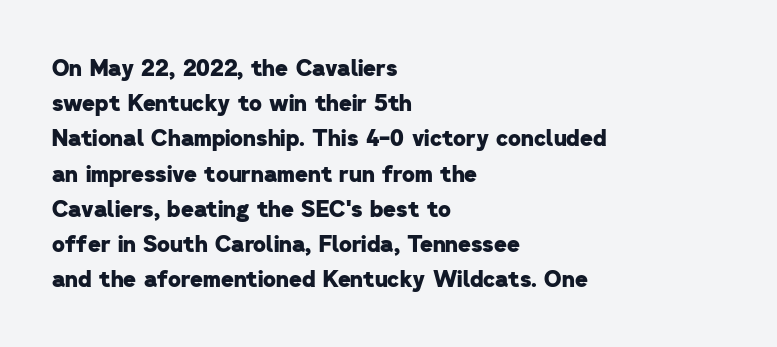
Honestly, the letter spacing is just normal — you wouldn't notice it. Typographic density is high because the face is bold. Line starts are locked; line ends wander. Summary of vertical rhythm: regular, with standard interline spacing. Glance below the letters and you will spot only blank space.
